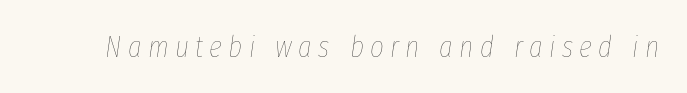
The passage shown leans; its letterforms are oblique. A typesetter would call this proportional, since set widths differ per character. Is this a heavy cut? Hardly; it is regular or lighter. Lines of text with bare space underneath. Display-style spreading of the glyphs; the letterfit is very open.
